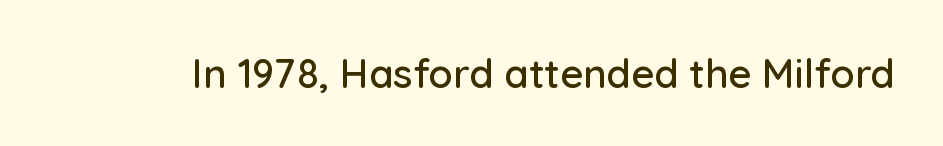
Every stem runs plumb, perpendicular to the baseline. The foot of each line stays bare and open. Here the designer chose a conventional face with non-uniform glyph widths. This rendering leaves character spacing at its baseline value.
